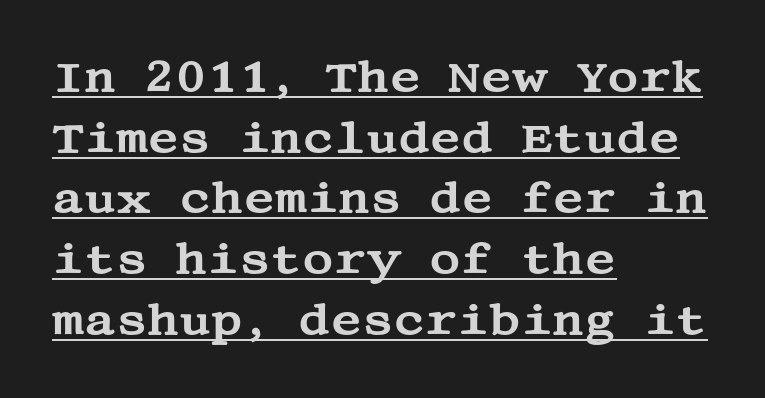
{"serif": "yes", "italic": "no", "width": "wide", "stroke_contrast": "medium", "x_height": "large", "underline": "yes", "align": "left", "line_spacing": "normal", "line_spacing_ratio": 1.41, "letter_spacing": "normal", "letter_spacing_em": 0.0, "glyph_px": 43}
